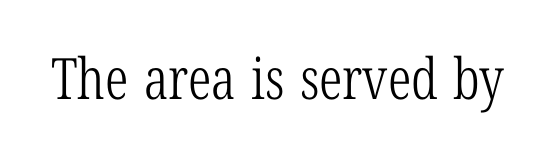
Q: Is the text bold? A: No.
Q: Is the text italic (slanted)? A: No, it is upright.
Q: Is the typeface a serif or a sans-serif typeface? A: Serif.
Q: Is the text underlined? A: No.
Q: Is the spacing between letters normal or unusually wide? A: Normal.
Q: Width (condensed, normal, or wide)? A: Condensed.
Q: Stroke contrast? A: Low.
Q: x-height? A: Medium.
Q: Monospaced? A: No.
